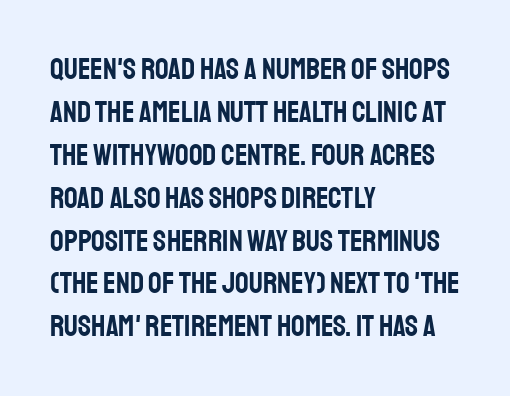
{"serif": "no", "italic": "no", "width": "condensed", "stroke_contrast": "low", "x_height": "large", "monospaced": "no", "underline": "no", "align": "left", "line_spacing": "normal", "line_spacing_ratio": 1.43, "letter_spacing": "normal", "letter_spacing_em": 0.0, "glyph_px": 30}
